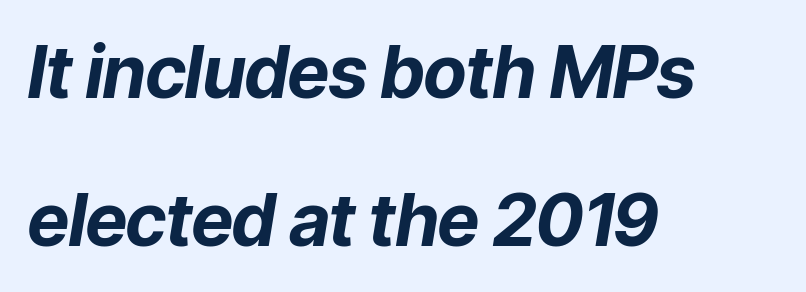
The string is rendered with underlining switched off. The space between consecutive lines is lavish. The paragraph shown leans on its left margin. Spacing verdict: proportional, widths tailored to each character. The font's italic variant was chosen for this text. Its strokes are broad and dark, the hallmark of bold type.
